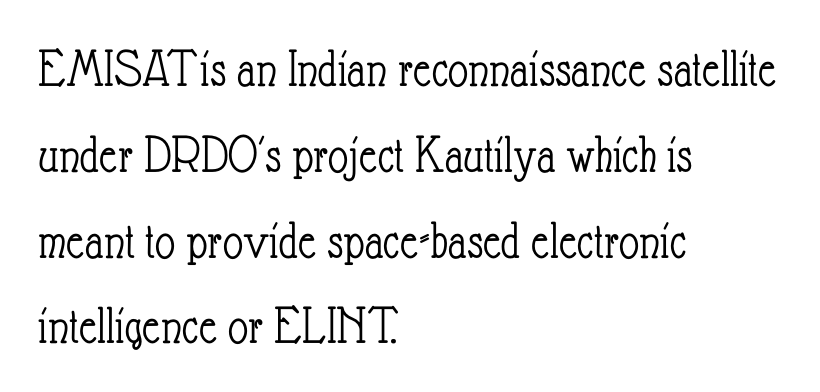
{"italic": "no", "bold": "no", "weight": "light", "width": "condensed", "stroke_contrast": "low", "x_height": "small", "monospaced": "no", "underline": "no", "align": "left", "line_spacing": "normal", "line_spacing_ratio": 1.56, "letter_spacing": "normal", "letter_spacing_em": 0.0, "glyph_px": 55}
